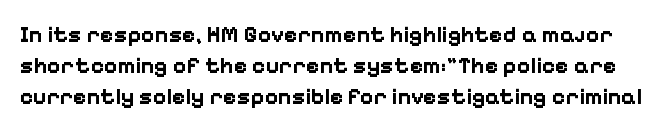
Glyph-to-glyph distance matches everyday printed text. No italicization has been applied; the sample stays upright. Plain, unruled lines of type. This is heavy type, rendered in bold. What's the leading like? Ordinary, nothing unusual.
